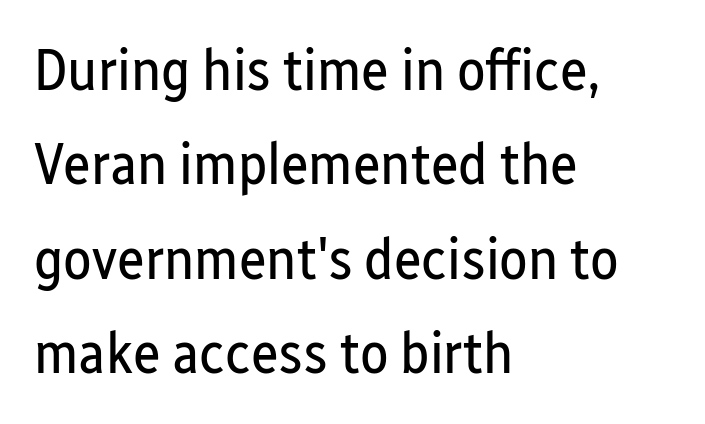
Leading matches the norm, producing a regular column. Descenders are the only things crossing below the line. This sample uses a sans-serif face. The tracking reads as untouched default to a designer's eye. Weight: regular or lighter. The axis of the letterforms is exactly vertical.
